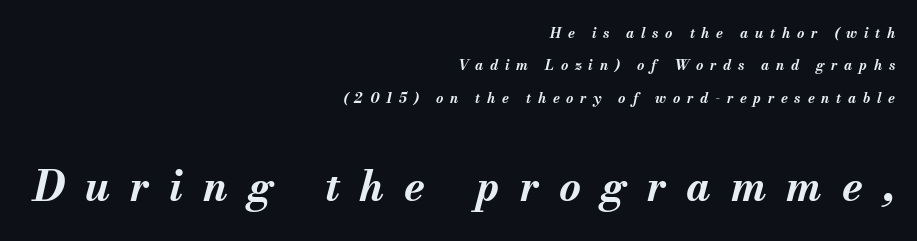
In terms of letterspacing, this is a distinctly airy, spread setting. Its strokes are broad and dark, the hallmark of bold type. Has an underline been added? It has not. Do the characters align in a grid? No, the font is proportional.
